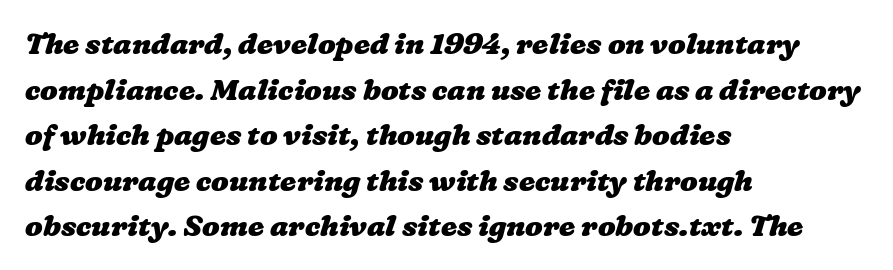
Q: Is the text bold? A: Yes.
Q: Is the text underlined? A: No.
Q: How is the paragraph aligned? A: Left-aligned.
Q: Is the spacing between letters normal or unusually wide? A: Normal.
Q: Is the spacing between lines tight, normal or loose? A: Normal.
Q: Width (condensed, normal, or wide)? A: Wide.
Q: Stroke contrast? A: Low.
Q: x-height? A: Medium.
Q: Monospaced? A: No.
